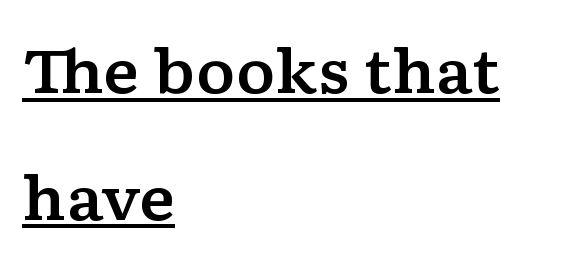
This is underlined copy, the kind a proofreader might mark for attention. Do the characters align in a grid? No, the font is proportional. The ragged edge is on the right, which tells us the setting is flush left. Look at the tracking — it's just the regular setting, nothing added.
